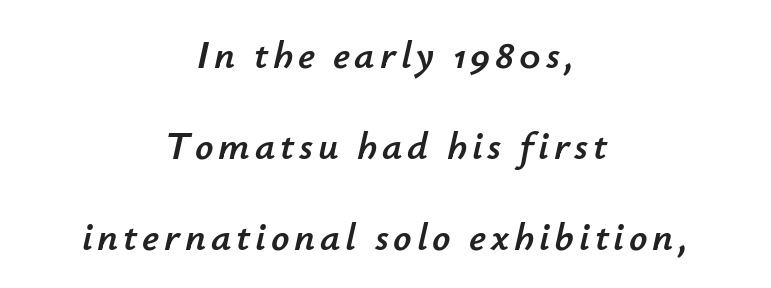
Q: Is the text italic (slanted)? A: Yes, it leans right by about 12 degrees.
Q: Is the text underlined? A: No.
Q: How is the paragraph aligned? A: Centered.
Q: Is the spacing between lines tight, normal or loose? A: Loose.
Q: Width (condensed, normal, or wide)? A: Normal.
Q: Stroke contrast? A: Low.
Q: x-height? A: Small.
Q: Monospaced? A: No.
